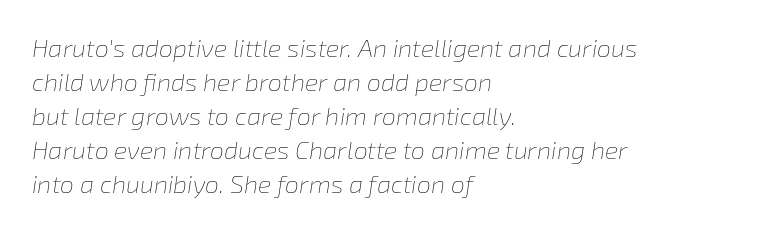
{"italic": "yes", "lean": "right", "slant_degrees": 8, "bold": "no", "underline": "no", "align": "left", "line_spacing": "normal", "line_spacing_ratio": 1.36, "letter_spacing": "normal", "letter_spacing_em": 0.0, "glyph_px": 25}
